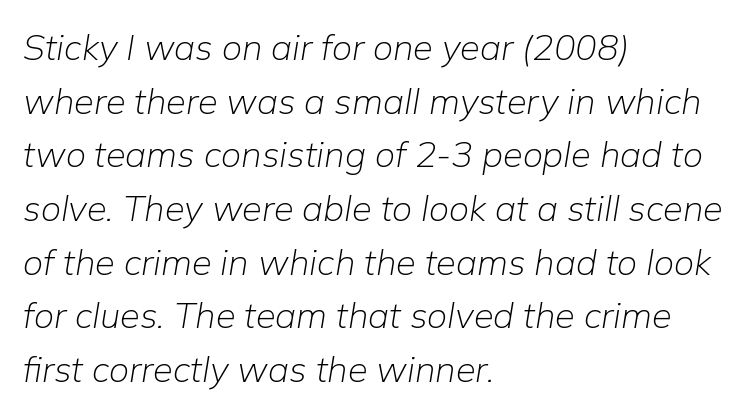
Q: Is the text bold? A: No.
Q: Is the text italic (slanted)? A: Yes, it leans right by about 9 degrees.
Q: Is the text underlined? A: No.
Q: How is the paragraph aligned? A: Left-aligned.
Q: Is the spacing between letters normal or unusually wide? A: Normal.
Q: Is the spacing between lines tight, normal or loose? A: Normal.
Q: Width (condensed, normal, or wide)? A: Normal.
Q: Stroke contrast? A: Low.
Q: x-height? A: Medium.
Q: Monospaced? A: No.
